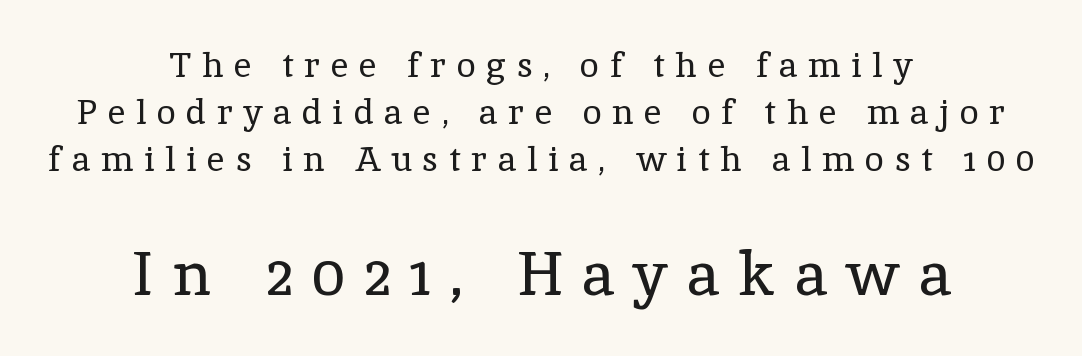
The space between consecutive lines is moderate. Serif or sans? Serif — the stroke terminals have little feet. Spacing verdict: proportional, widths tailored to each character. Rendered with straight, roman letterforms. Each word looks stretched out because of the extra space between its letters.
